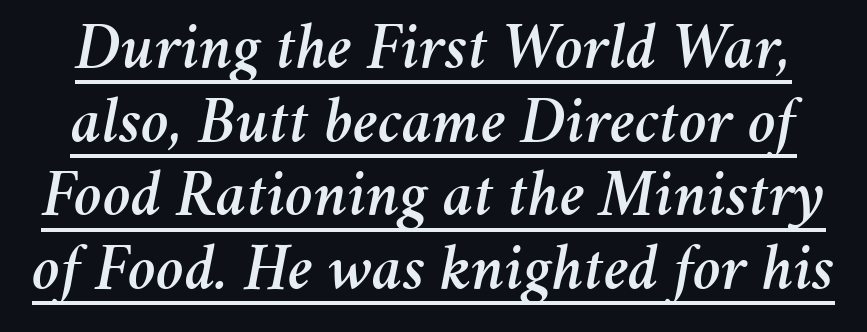
{"italic": "yes", "lean": "right", "slant_degrees": 11, "width": "normal", "stroke_contrast": "medium", "x_height": "medium", "monospaced": "no", "underline": "yes", "line_spacing": "tight", "line_spacing_ratio": 1.1, "letter_spacing": "normal", "letter_spacing_em": 0.0, "glyph_px": 67}
